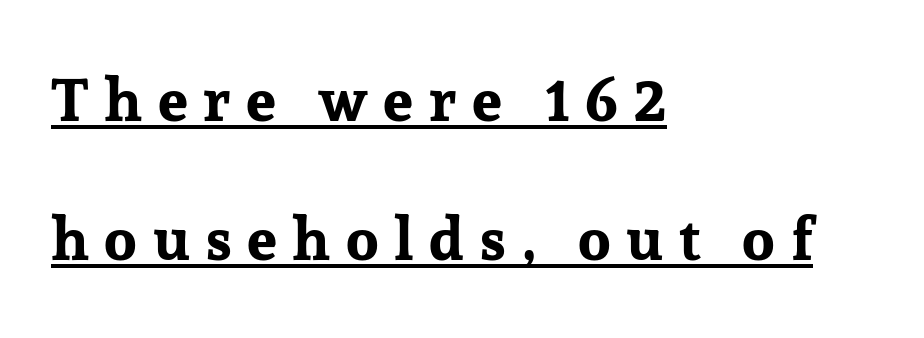
Q: Is the text bold? A: Yes.
Q: Is the text italic (slanted)? A: No, it is upright.
Q: Is the typeface a serif or a sans-serif typeface? A: Serif.
Q: Is the text underlined? A: Yes.
Q: How is the paragraph aligned? A: Left-aligned.
Q: Is the spacing between letters normal or unusually wide? A: Unusually wide.
Q: Is the spacing between lines tight, normal or loose? A: Loose.
Q: Width (condensed, normal, or wide)? A: Normal.
Q: Stroke contrast? A: Low.
Q: x-height? A: Medium.
Q: Monospaced? A: No.
